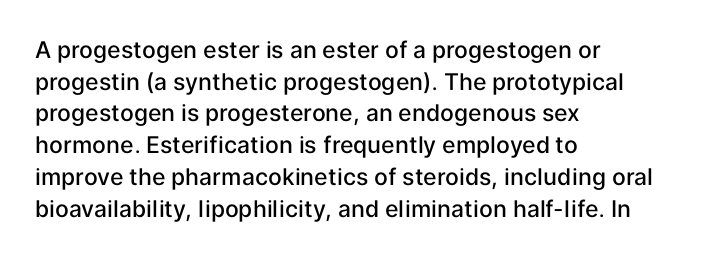
How would I describe the line gaps? Plain and ordinary. A fair bit of extra ink — the face is semibold, not bold. Check the space under the baseline: it is left empty. Style check: upright.
